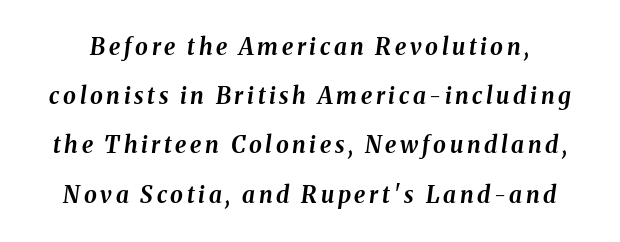
The image shows 23 px bold type, italic (leaning right); set loose line spacing (2.14x), not underlined.
